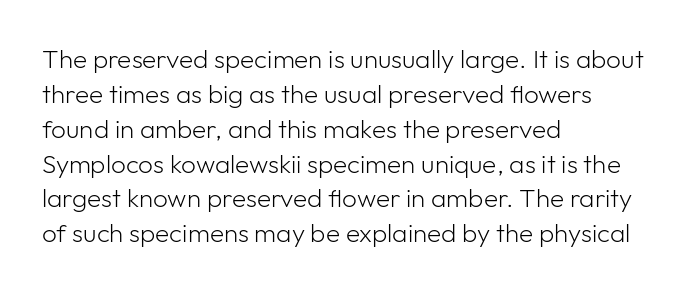
Q: Is the text bold? A: No.
Q: Is the text italic (slanted)? A: No, it is upright.
Q: Is the text underlined? A: No.
Q: How is the paragraph aligned? A: Left-aligned.
Q: Is the spacing between letters normal or unusually wide? A: Normal.
Q: Is the spacing between lines tight, normal or loose? A: Normal.
